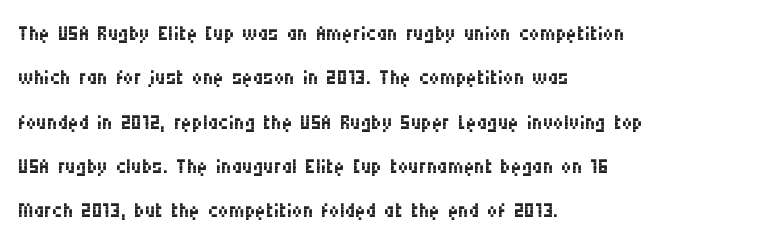
The image shows 29 px regular-weight, condensed sans-serif type, upright; set left-aligned, normal line spacing (1.53x), normal letter spacing, not underlined; medium stroke contrast and a large x-height.
